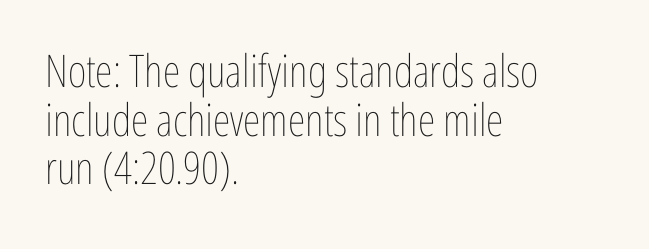
Q: Is the text bold? A: No.
Q: Is the text italic (slanted)? A: No, it is upright.
Q: Is the text underlined? A: No.
Q: How is the paragraph aligned? A: Left-aligned.
Q: Is the spacing between letters normal or unusually wide? A: Normal.
Q: Is the spacing between lines tight, normal or loose? A: Tight.
Q: Width (condensed, normal, or wide)? A: Condensed.
Q: Stroke contrast? A: Low.
Q: x-height? A: Medium.
Q: Monospaced? A: No.
